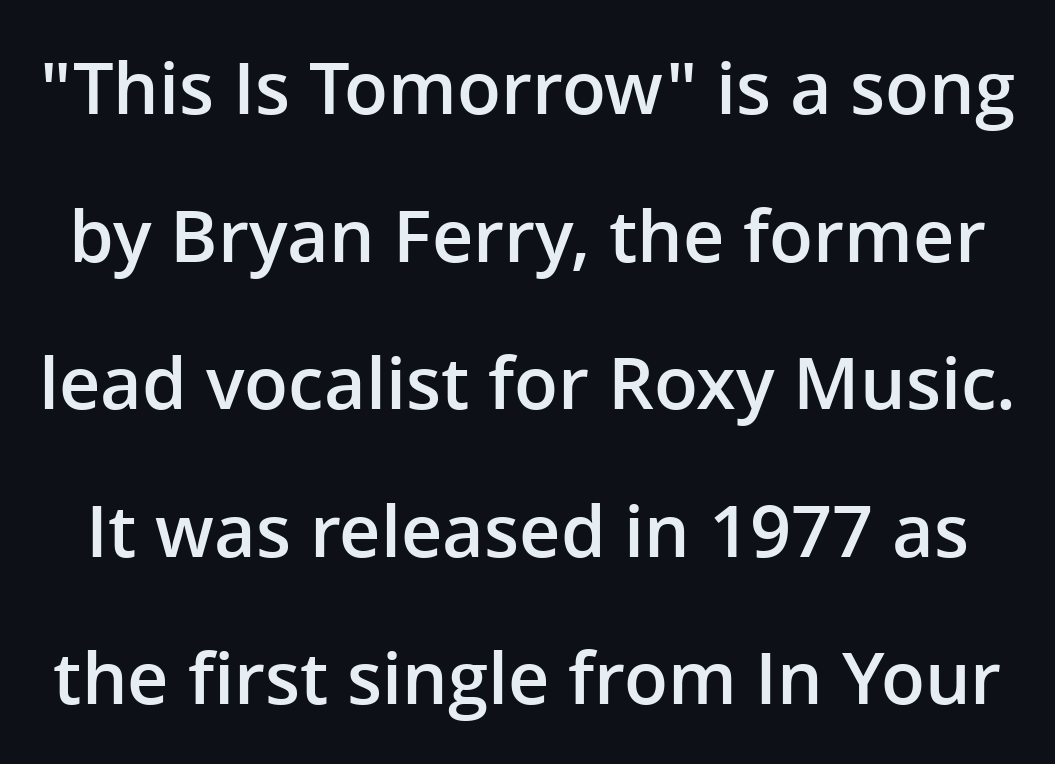
Q: Is the text bold? A: Semi-bold.
Q: Is the text italic (slanted)? A: No, it is upright.
Q: Is the typeface a serif or a sans-serif typeface? A: Sans-serif.
Q: Is the text underlined? A: No.
Q: Is the spacing between letters normal or unusually wide? A: Normal.
Q: Is the spacing between lines tight, normal or loose? A: Loose.
Q: Width (condensed, normal, or wide)? A: Normal.
Q: Stroke contrast? A: Low.
Q: x-height? A: Medium.
Q: Monospaced? A: No.
